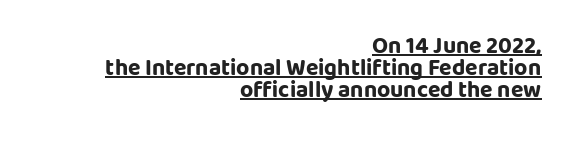
Q: Is the text bold? A: Yes.
Q: Is the text italic (slanted)? A: No, it is upright.
Q: Is the text underlined? A: Yes.
Q: How is the paragraph aligned? A: Right-aligned.
Q: Is the spacing between letters normal or unusually wide? A: Normal.
Q: Is the spacing between lines tight, normal or loose? A: Tight.
